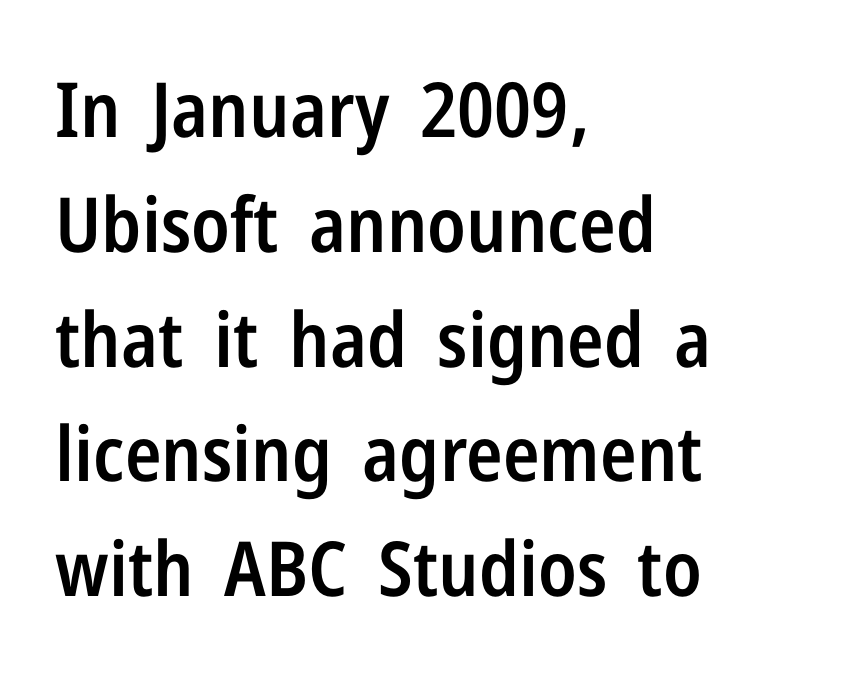
{"serif": "no", "italic": "no", "bold": "semi", "weight": "semibold", "width": "condensed", "stroke_contrast": "low", "x_height": "medium", "monospaced": "no", "underline": "no", "align": "left", "line_spacing": "normal", "line_spacing_ratio": 1.51, "letter_spacing": "normal", "letter_spacing_em": 0.0, "glyph_px": 76}
